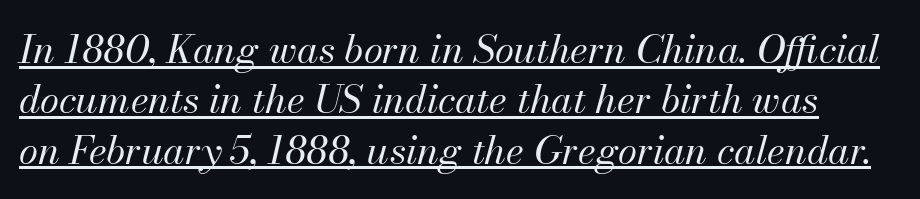
Yep, that's italic — everything's leaning. Characters follow at the spacing the type designer built in. Heaviness? Minimal to ordinary, like unemphasized prose. Each letter keeps its own natural width here, so spacing adapts to shape. Underlined type. What's the leading like? Ordinary, nothing unusual.
